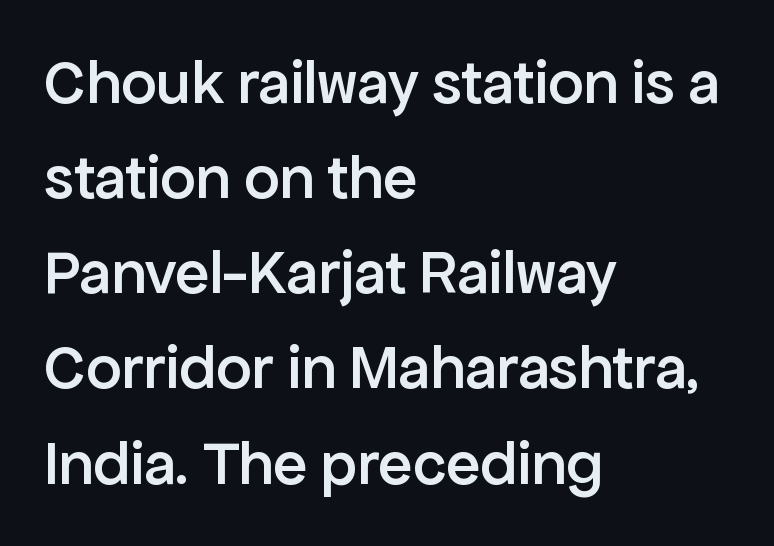
The image shows 63 px semibold sans-serif type, upright; set left-aligned, normal line spacing (1.51x), normal letter spacing, not underlined; low stroke contrast and a medium x-height.
